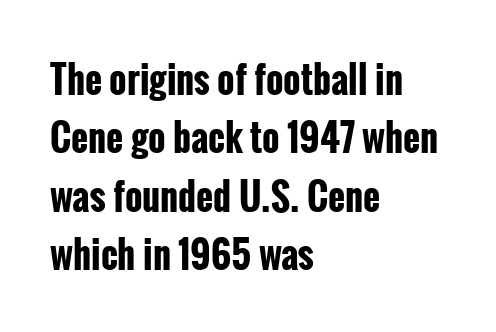
The image shows 37 px bold, condensed sans-serif type, upright; set left-aligned, normal line spacing (1.58x), normal letter spacing, not underlined; low stroke contrast and a medium x-height.
